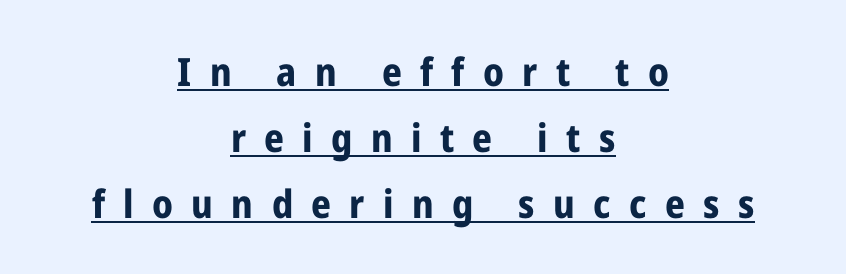
{"serif": "no", "italic": "no", "bold": "yes", "weight": "bold", "width": "condensed", "stroke_contrast": "low", "x_height": "medium", "monospaced": "no", "underline": "yes", "align": "center", "line_spacing": "normal", "line_spacing_ratio": 1.69, "letter_spacing": "wide", "letter_spacing_em": 0.47, "glyph_px": 39}
